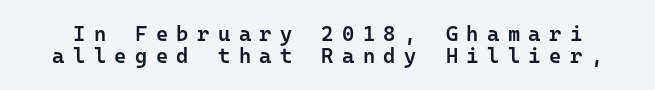
A clean baseline with only descenders dipping below it. Words appear elongated and porous because spacing is wide. This block would grow much taller if given ordinary leading; it's compressed now. In terms of weight, the rendering is demibold, just under bold. These lines were composed using upright roman letters.
